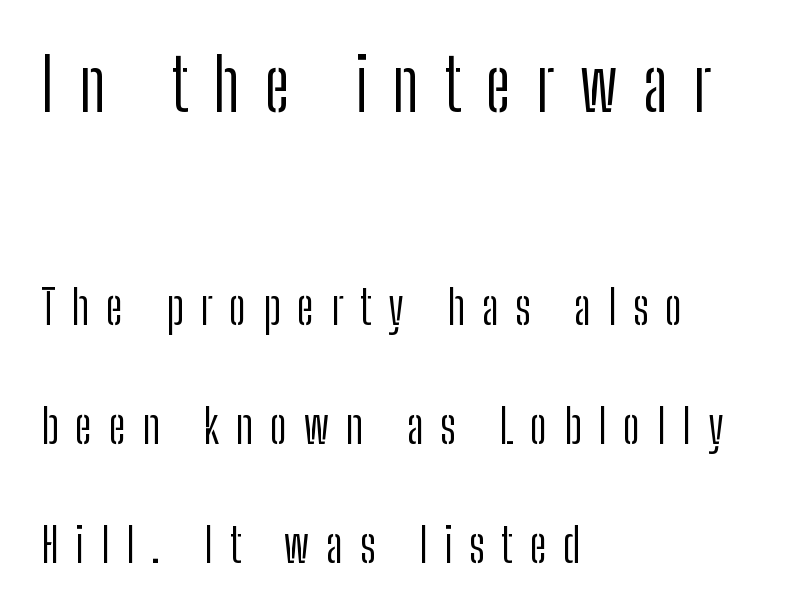
{"serif": "no", "italic": "no", "bold": "no", "weight": "light", "width": "condensed", "stroke_contrast": "low", "x_height": "medium", "monospaced": "no", "underline": "no", "align": "left", "line_spacing": "loose", "line_spacing_ratio": 2.48, "letter_spacing": "wide", "letter_spacing_em": 0.35, "larger_block": "first", "size_ratio": 1.5, "glyph_px": 72}
